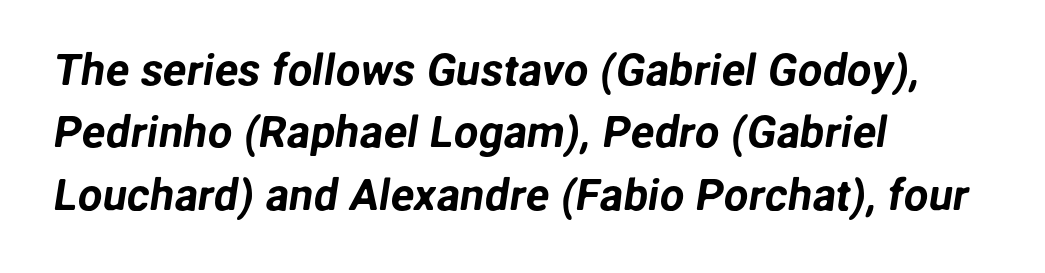
The image shows 44 px sans-serif type; set left-aligned, normal line spacing (1.42x), normal letter spacing, not underlined; low stroke contrast and a medium x-height.
